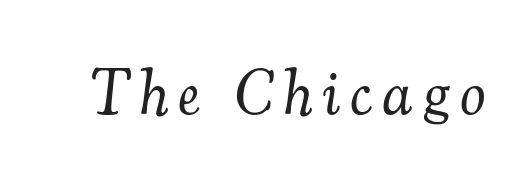
The image shows 64 px light serif type, italic (leaning right); set not underlined; medium stroke contrast and a small x-height.
